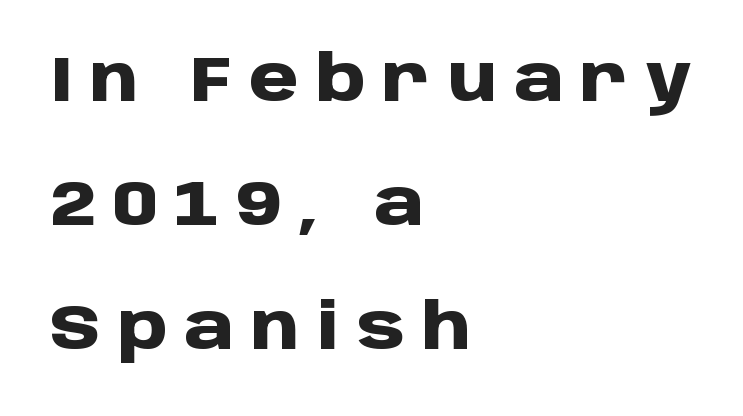
The leading is generous, giving the passage an open texture. It's the straight-up-and-down kind of type. How are the letters spaced? Widely, with obvious added tracking. Are there feet on the stems? There aren't — it's a sans. Note the varied advance widths — an 'i' is clearly narrower than an 'm'.
